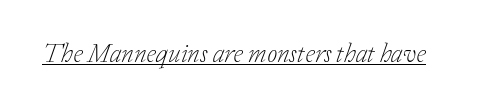
Characters are canted at an angle relative to the baseline's perpendicular. You can see a thin bar hugging the bottom of the glyphs. The letterforms sit shoulder to shoulder at normal distance. A quiet, ordinary-to-light weight characterises the typeface.
